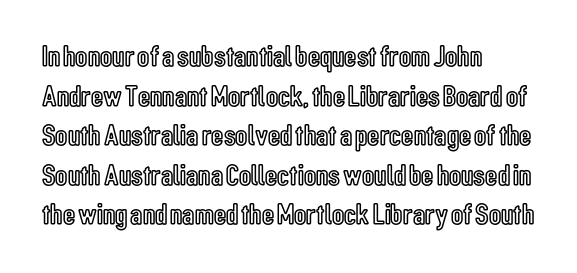
{"italic": "no", "width": "condensed", "x_height": "medium", "monospaced": "no", "underline": "no", "align": "left", "line_spacing": "normal", "line_spacing_ratio": 1.32, "letter_spacing": "normal", "letter_spacing_em": 0.0, "glyph_px": 30}
